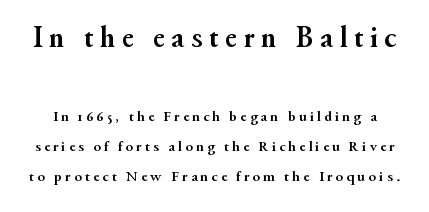
Q: Is the text bold? A: Yes.
Q: Is the text italic (slanted)? A: No, it is upright.
Q: Is the typeface a serif or a sans-serif typeface? A: Serif.
Q: Is the text underlined? A: No.
Q: Is the spacing between letters normal or unusually wide? A: Unusually wide.
Q: Is the spacing between lines tight, normal or loose? A: Loose.
Q: Which block of text is set in a larger size, the first (top) or the second (bottom)? A: The first (top) one.
Q: Width (condensed, normal, or wide)? A: Normal.
Q: Stroke contrast? A: Medium.
Q: x-height? A: Small.
Q: Monospaced? A: No.
